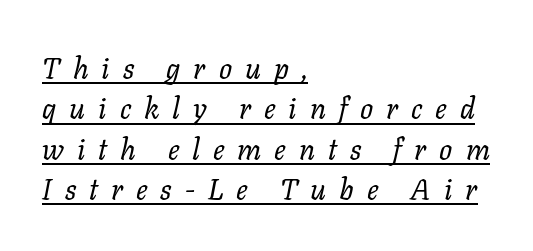
{"italic": "yes", "lean": "right", "slant_degrees": 11, "bold": "no", "weight": "regular", "width": "normal", "stroke_contrast": "low", "x_height": "medium", "monospaced": "no", "underline": "yes", "align": "left", "line_spacing": "normal", "line_spacing_ratio": 1.39, "letter_spacing": "wide", "letter_spacing_em": 0.45, "glyph_px": 29}
